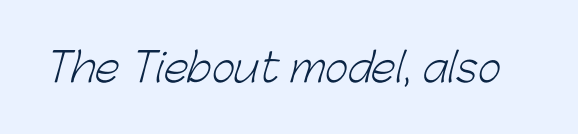
Tracking here is standard; glyphs follow each other at the usual distance. Nobody drew a line under any word here. Nope, no serifs anywhere on these letters. You could not count columns in this text — the font is proportionally spaced. The weight would be labelled regular, book, light, or lighter still.
